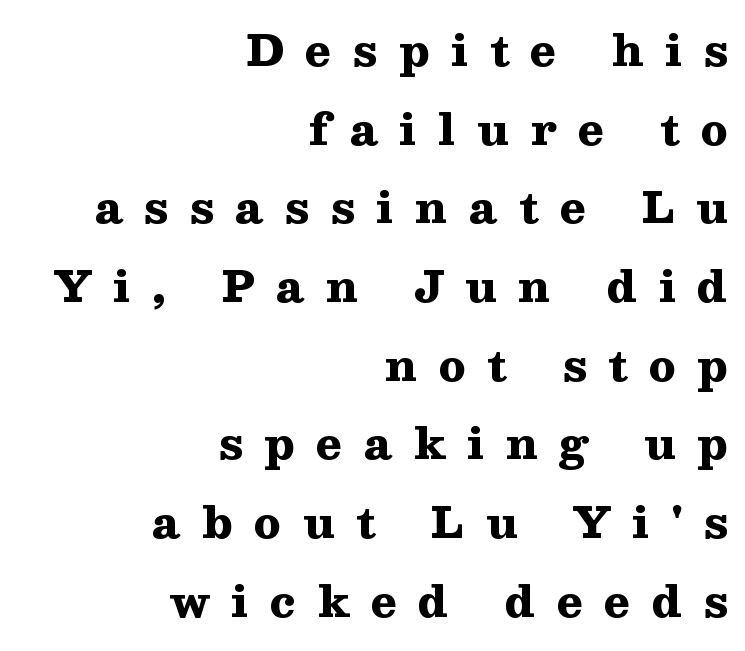
{"serif": "yes", "italic": "no", "bold": "yes", "weight": "heavy", "width": "wide", "stroke_contrast": "medium", "x_height": "medium", "monospaced": "no", "underline": "no", "align": "right", "line_spacing_ratio": 1.83, "letter_spacing": "wide", "letter_spacing_em": 0.5, "glyph_px": 43}
